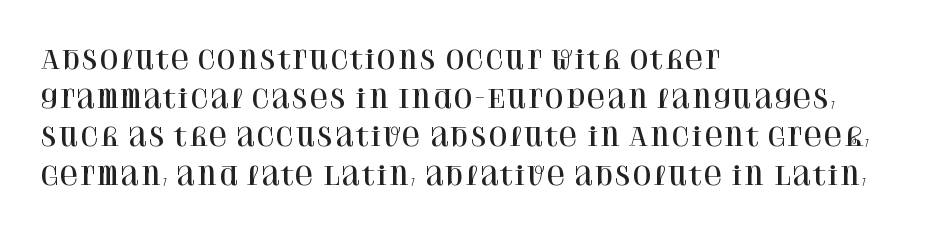
The image shows 25 px text type, upright; set left-aligned, normal line spacing (1.55x), normal letter spacing, not underlined.
